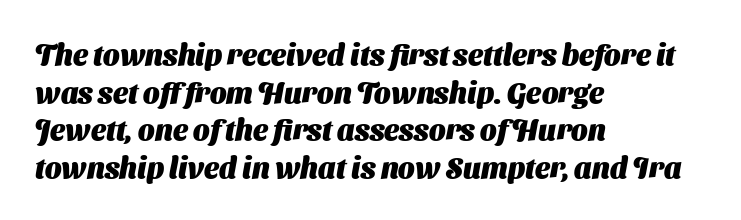
Think of a printed novel: that variable character pitch is what you see here. Standard letterfit; no display-style spreading of the glyphs. Notice how the passage keeps a crisp vertical edge on the left only. The font family rendered here belongs to the sans-serif group. The space beneath each line is pristine and unruled.
